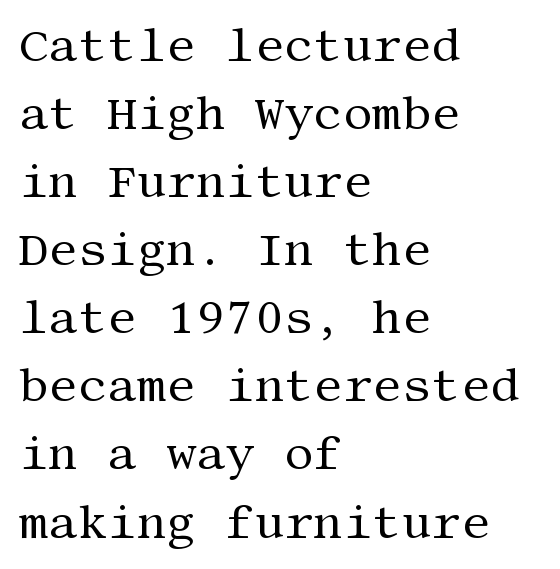
Standard letterfit; no display-style spreading of the glyphs. The rendering uses a moderate line-height, typical for paragraphs. Type without underlining. Stroke thickness stays within the range of a standard reading face or lighter.
